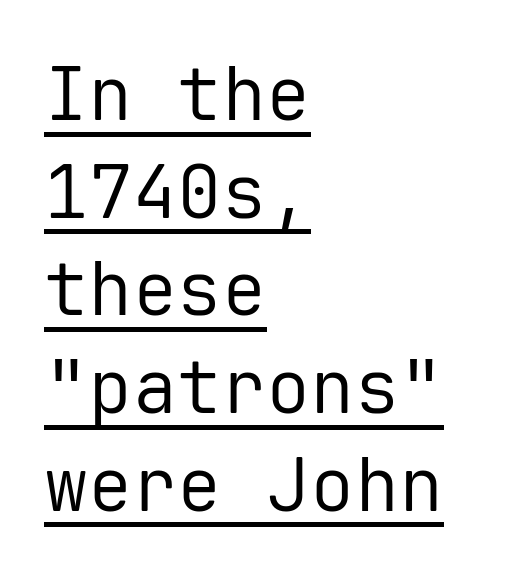
{"serif": "no", "italic": "no", "bold": "no", "weight": "regular", "width": "normal", "stroke_contrast": "low", "x_height": "medium", "monospaced": "yes", "underline": "yes", "align": "left", "line_spacing": "normal", "line_spacing_ratio": 1.32, "letter_spacing": "normal", "letter_spacing_em": 0.0, "glyph_px": 74}
